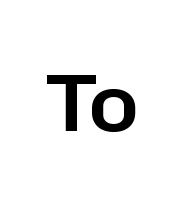
The space directly below the letters is spotless. Serif or sans? Sans — the stroke terminals are bare. The specimen reads as upright at a glance. The letters advance in unequal steps, a hallmark of proportional type. Inter-character spacing is left at the font's built-in metrics.
